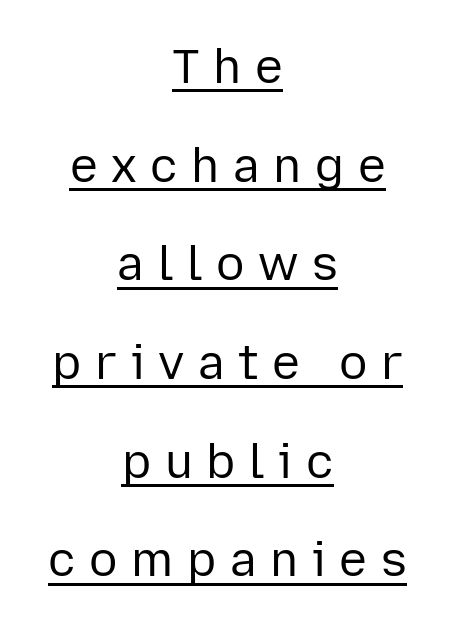
Q: Is the text bold? A: No.
Q: Is the text italic (slanted)? A: No, it is upright.
Q: Is the typeface a serif or a sans-serif typeface? A: Sans-serif.
Q: Is the text underlined? A: Yes.
Q: How is the paragraph aligned? A: Centered.
Q: Is the spacing between letters normal or unusually wide? A: Unusually wide.
Q: Is the spacing between lines tight, normal or loose? A: Loose.
Q: Width (condensed, normal, or wide)? A: Normal.
Q: Stroke contrast? A: Low.
Q: x-height? A: Medium.
Q: Monospaced? A: No.
